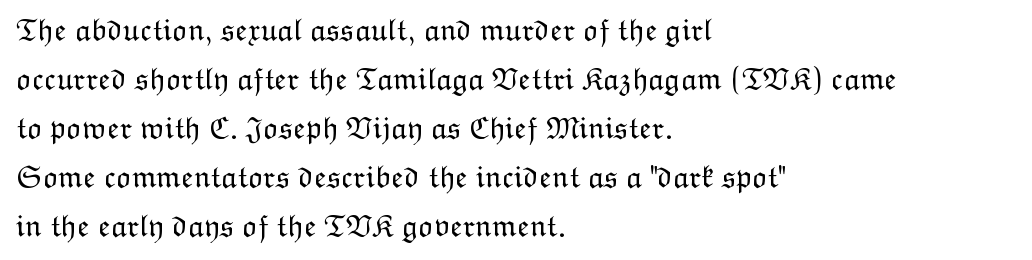
Standard letterfit; no display-style spreading of the glyphs. The gap between lines stays unmarked. Does the leading feel generous? No, just average. Characters remain perfectly vertical along every line. Is this a heavy cut? Hardly; it is regular or lighter. Left-aligned paragraph, ragged on the right.
